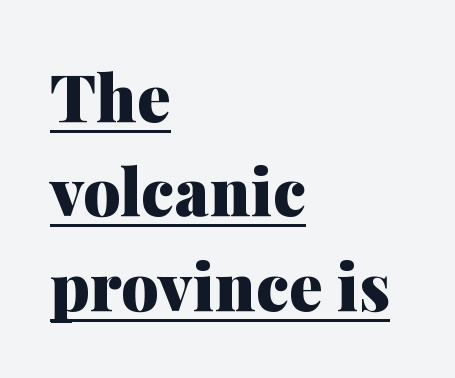
{"serif": "yes", "italic": "no", "bold": "yes", "weight": "heavy", "width": "normal", "stroke_contrast": "medium", "x_height": "medium", "monospaced": "no", "underline": "yes", "align": "left", "line_spacing": "normal", "line_spacing_ratio": 1.43, "letter_spacing": "normal", "letter_spacing_em": 0.0, "glyph_px": 66}
